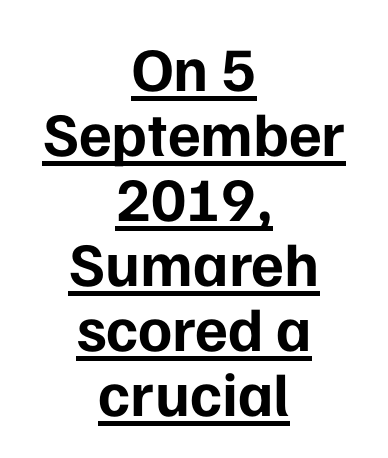
The image shows 62 px bold sans-serif type, upright; set centered, tight line spacing (1.05x), normal letter spacing, underlined; low stroke contrast and a medium x-height.
